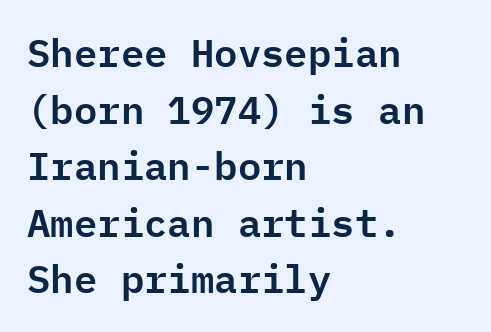
Compared with a centered layout, this one pins lines to the left instead. Italic? Not at all — the glyphs are vertical. Any mark beneath the type? The region is blank. Note the uniform advance width — an 'i' takes as much space as an 'm'. Look at the tracking — it's just the regular setting, nothing added.
